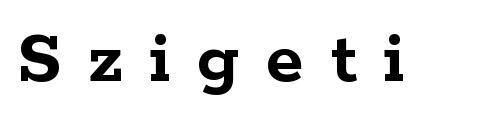
The rendering uses a bold face; every stroke is thick and dark. The letters advance in unequal steps, a hallmark of proportional type. The face used here is rendered with a markedly widened letterfit. The space directly below the letters is spotless.
